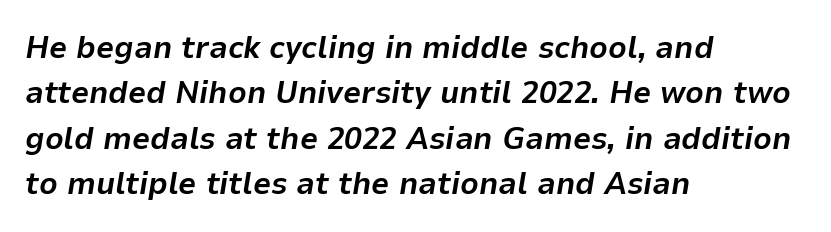
Q: Is the text bold? A: Yes.
Q: Is the text italic (slanted)? A: Yes, it leans right by about 9 degrees.
Q: Is the text underlined? A: No.
Q: How is the paragraph aligned? A: Left-aligned.
Q: Is the spacing between letters normal or unusually wide? A: Normal.
Q: Is the spacing between lines tight, normal or loose? A: Normal.
Q: Width (condensed, normal, or wide)? A: Normal.
Q: Stroke contrast? A: Low.
Q: x-height? A: Medium.
Q: Monospaced? A: No.
